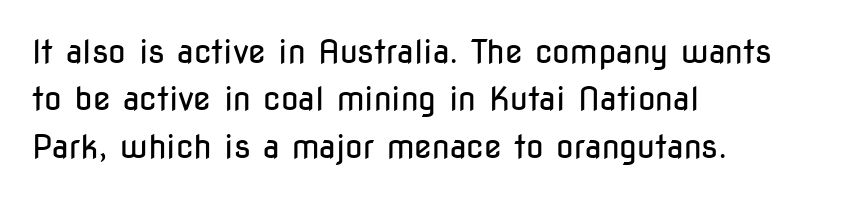
{"serif": "no", "italic": "no", "bold": "no", "weight": "regular", "width": "condensed", "stroke_contrast": "low", "x_height": "medium", "monospaced": "no", "underline": "no", "align": "left", "line_spacing": "normal", "line_spacing_ratio": 1.48, "letter_spacing": "normal", "letter_spacing_em": 0.0, "glyph_px": 32}
